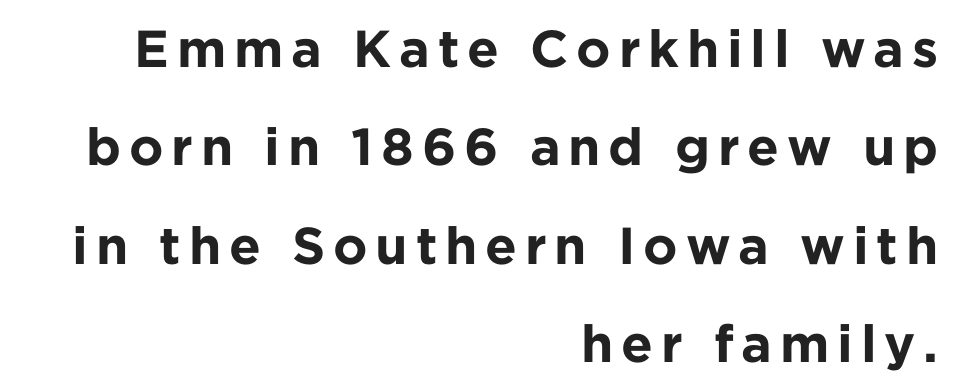
Stroke thickness is high; the sample reads as a true bold. The passage shown is typed in a proportional face where columns would drift. In terms of letterform style, serifs are entirely absent. Right-aligned paragraph, ragged on the left. Check the space under the baseline: it is left empty.
